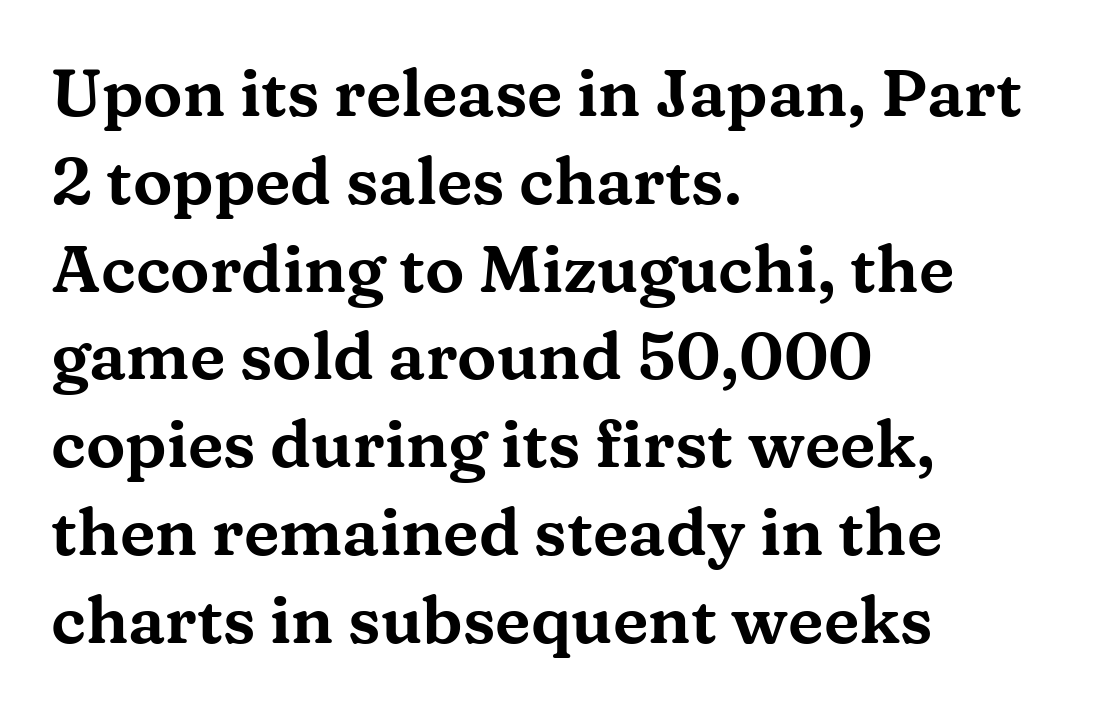
The image shows 66 px wide serif type, upright; set left-aligned, normal line spacing (1.33x), normal letter spacing, not underlined; medium stroke contrast and a medium x-height.
